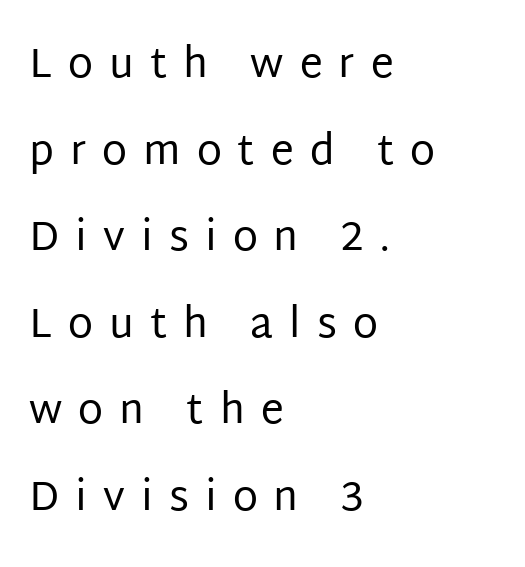
The image shows 41 px regular-weight sans-serif type, upright; set left-aligned, loose line spacing (2.11x), unusually wide letter spacing (+0.39 em), not underlined; low stroke contrast and a large x-height.
